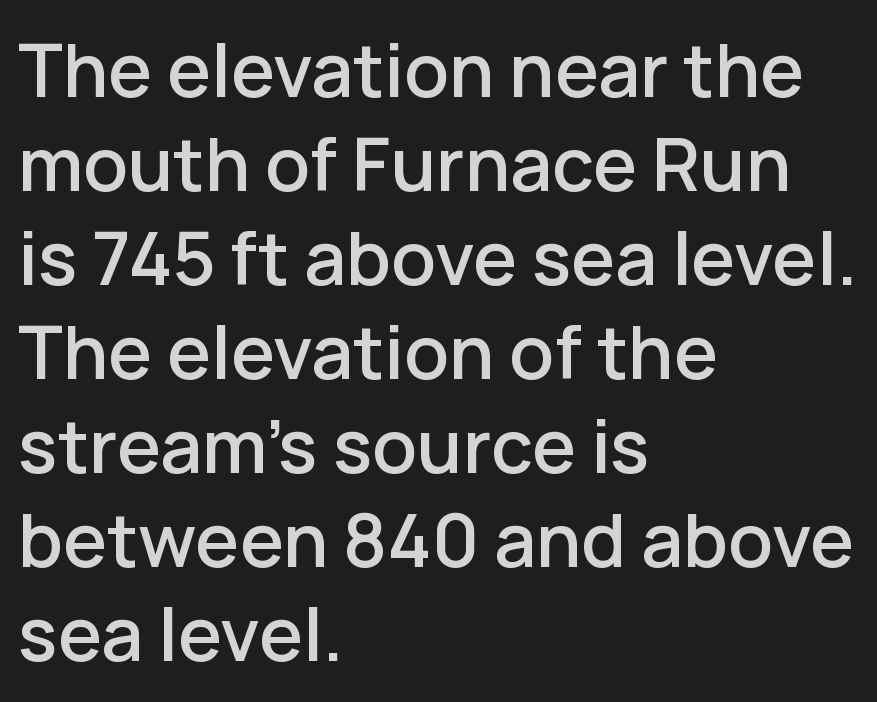
Q: Is the text italic (slanted)? A: No, it is upright.
Q: Is the typeface a serif or a sans-serif typeface? A: Sans-serif.
Q: Is the text underlined? A: No.
Q: How is the paragraph aligned? A: Left-aligned.
Q: Is the spacing between letters normal or unusually wide? A: Normal.
Q: Is the spacing between lines tight, normal or loose? A: Normal.
Q: Width (condensed, normal, or wide)? A: Normal.
Q: Stroke contrast? A: Low.
Q: x-height? A: Medium.
Q: Monospaced? A: No.
